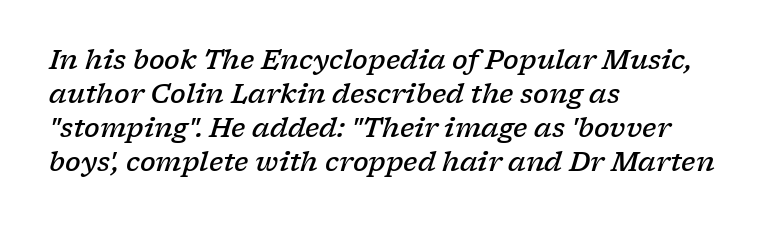
{"italic": "yes", "lean": "right", "slant_degrees": 17, "bold": "semi", "underline": "no", "align": "left", "line_spacing": "normal", "line_spacing_ratio": 1.31, "letter_spacing": "normal", "letter_spacing_em": 0.0, "glyph_px": 26}
